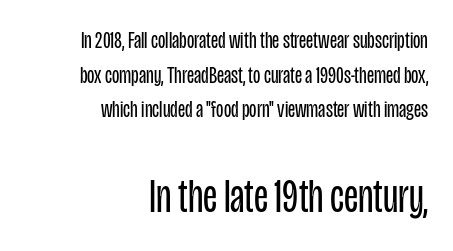
The image shows 48 px regular-weight, condensed sans-serif type, upright; set right-aligned, normal line spacing (1.44x), normal letter spacing, not underlined; the second (bottom) block is 2.0x larger; low stroke contrast and a large x-height.
